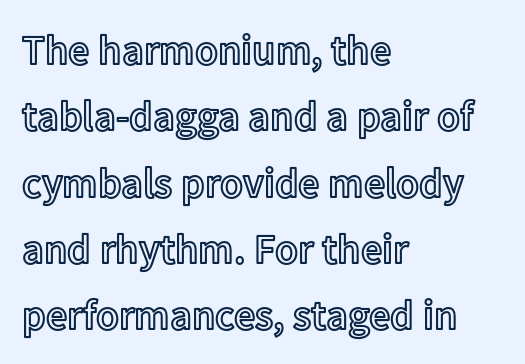
The image shows 42 px text type, upright; set left-aligned, normal line spacing (1.58x), normal letter spacing, not underlined; a medium x-height.
